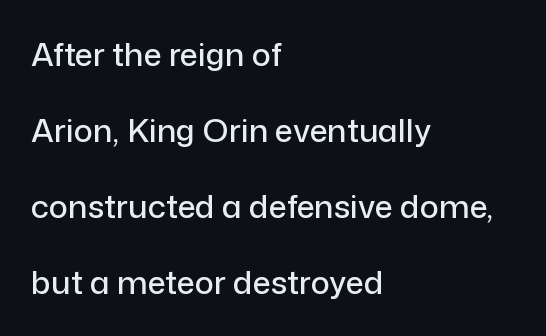
Q: Is the text italic (slanted)? A: No, it is upright.
Q: Is the typeface a serif or a sans-serif typeface? A: Sans-serif.
Q: Is the text underlined? A: No.
Q: How is the paragraph aligned? A: Left-aligned.
Q: Is the spacing between letters normal or unusually wide? A: Normal.
Q: Is the spacing between lines tight, normal or loose? A: Loose.
Q: Width (condensed, normal, or wide)? A: Normal.
Q: Stroke contrast? A: Low.
Q: x-height? A: Medium.
Q: Monospaced? A: No.
